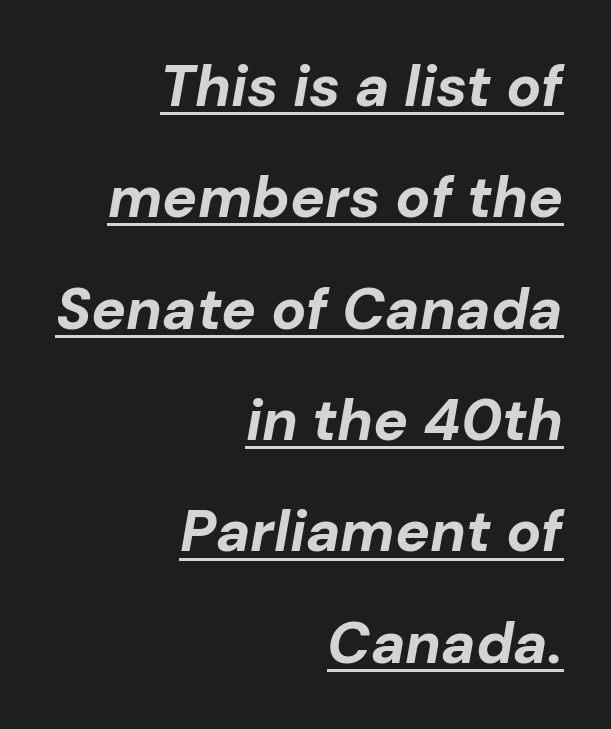
{"italic": "yes", "lean": "right", "slant_degrees": 10, "bold": "yes", "weight": "bold", "width": "normal", "stroke_contrast": "low", "x_height": "medium", "monospaced": "no", "underline": "yes", "align": "right", "line_spacing": "loose", "line_spacing_ratio": 1.92, "letter_spacing": "normal", "letter_spacing_em": 0.0, "glyph_px": 58}
